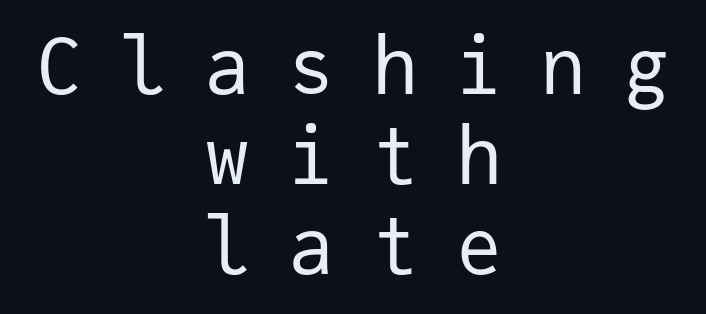
The image shows 77 px regular-weight sans-serif type, upright, monospaced; set centered, line spacing 1.17x, unusually wide letter spacing (+0.49 em), not underlined; low stroke contrast and a medium x-height.
